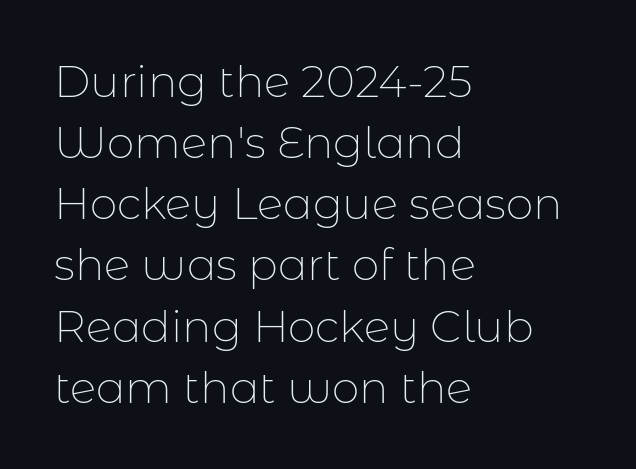
Q: Is the text bold? A: No.
Q: Is the text italic (slanted)? A: No, it is upright.
Q: Is the typeface a serif or a sans-serif typeface? A: Sans-serif.
Q: Is the text underlined? A: No.
Q: How is the paragraph aligned? A: Left-aligned.
Q: Is the spacing between letters normal or unusually wide? A: Normal.
Q: Is the spacing between lines tight, normal or loose? A: Normal.
Q: Width (condensed, normal, or wide)? A: Normal.
Q: Stroke contrast? A: Low.
Q: x-height? A: Medium.
Q: Monospaced? A: No.
